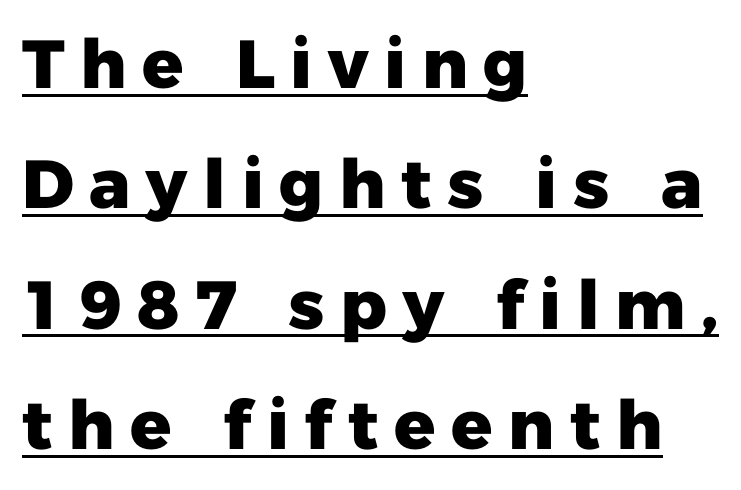
The image shows 68 px heavy sans-serif type, upright; set left-aligned, line spacing 1.77x, unusually wide letter spacing (+0.23 em), underlined; low stroke contrast and a medium x-height.
